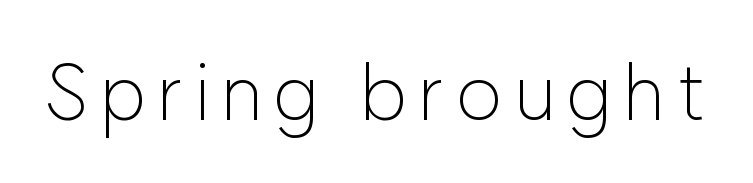
The image shows 78 px light sans-serif type, upright; set not underlined; low stroke contrast and a medium x-height.
